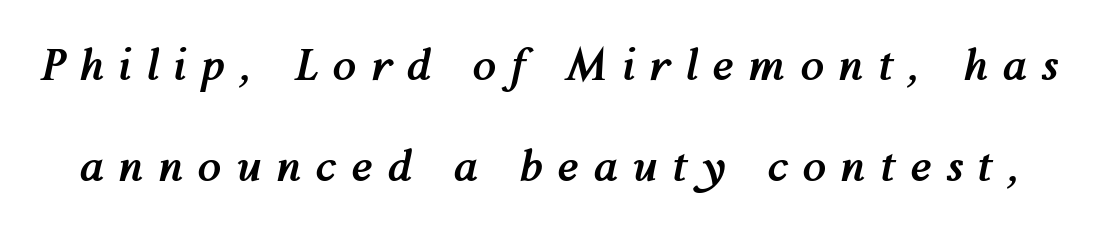
The image shows 43 px semibold type, italic (leaning right); set loose line spacing (2.34x), unusually wide letter spacing (+0.34 em), not underlined; medium stroke contrast and a medium x-height.
